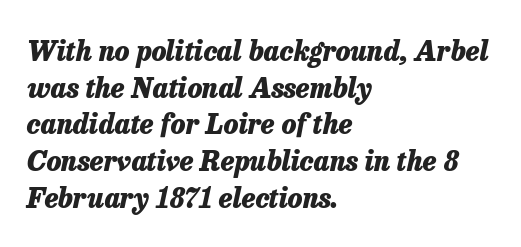
The image shows 27 px bold type, italic (leaning right); set left-aligned, normal line spacing (1.36x), normal letter spacing, not underlined.
